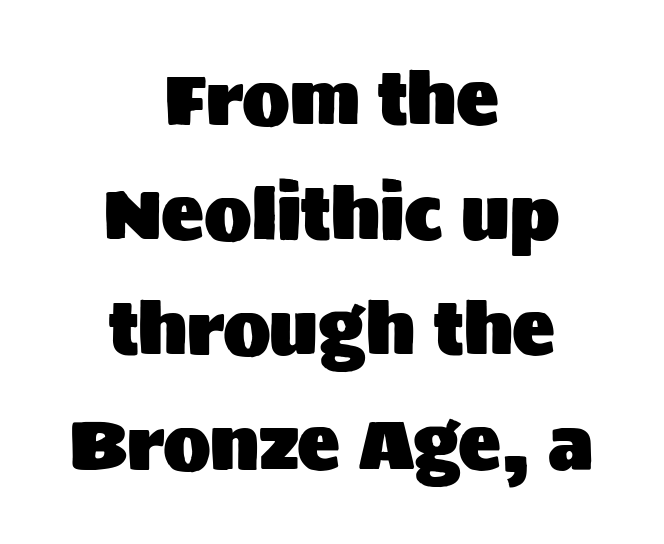
The image shows 71 px sans-serif type, upright; set centered, normal line spacing (1.62x), normal letter spacing, not underlined; medium stroke contrast and a large x-height.
